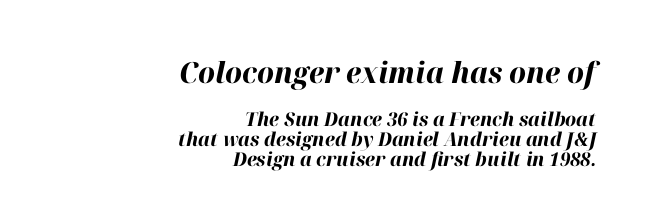
{"italic": "yes", "lean": "right", "slant_degrees": 12, "bold": "yes", "weight": "bold", "width": "normal", "stroke_contrast": "high", "x_height": "medium", "monospaced": "no", "underline": "no", "align": "right", "line_spacing": "tight", "line_spacing_ratio": 1.04, "letter_spacing": "normal", "letter_spacing_em": 0.0, "larger_block": "first", "size_ratio": 1.53, "glyph_px": 29}
